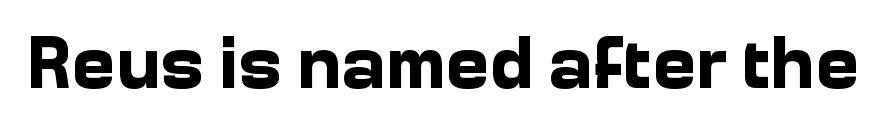
{"serif": "no", "italic": "no", "bold": "yes", "weight": "bold", "width": "normal", "stroke_contrast": "low", "x_height": "medium", "monospaced": "no", "underline": "no", "letter_spacing": "normal", "letter_spacing_em": 0.0, "glyph_px": 74}
